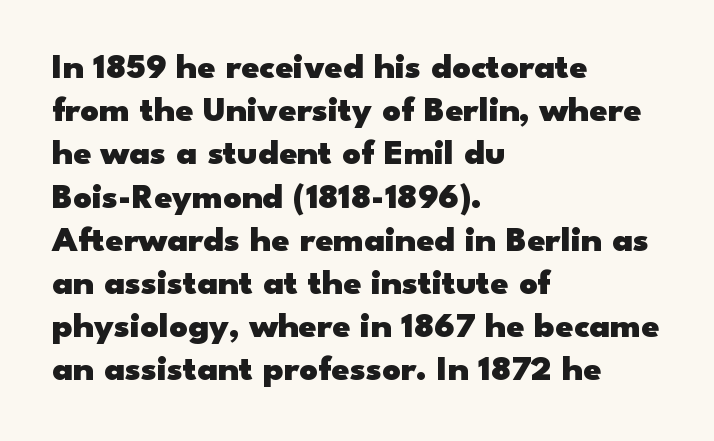
{"serif": "no", "italic": "no", "bold": "yes", "weight": "heavy", "width": "wide", "stroke_contrast": "low", "x_height": "small", "monospaced": "no", "underline": "no", "align": "left", "line_spacing_ratio": 1.2, "letter_spacing": "normal", "letter_spacing_em": 0.0, "glyph_px": 36}
